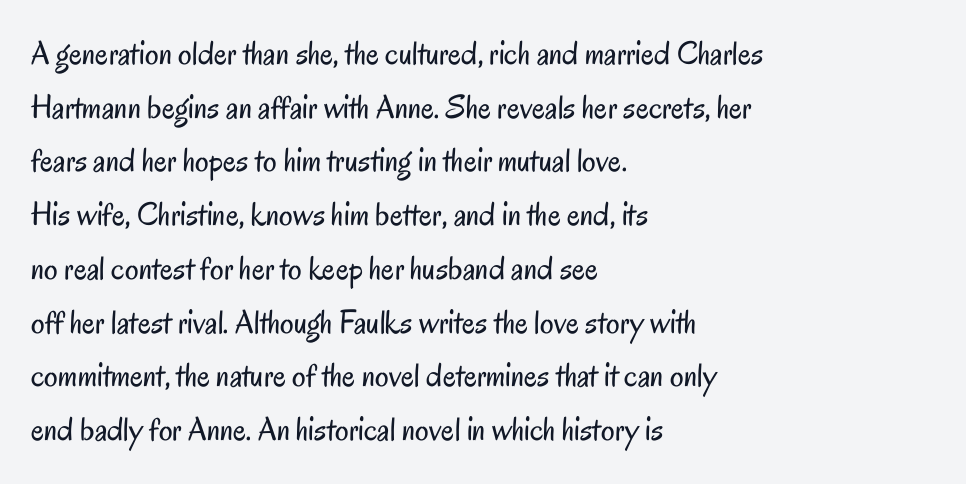
The image shows 34 px regular-weight, condensed sans-serif type, upright; set left-aligned, normal line spacing (1.58x), normal letter spacing, not underlined; low stroke contrast and a small x-height.
